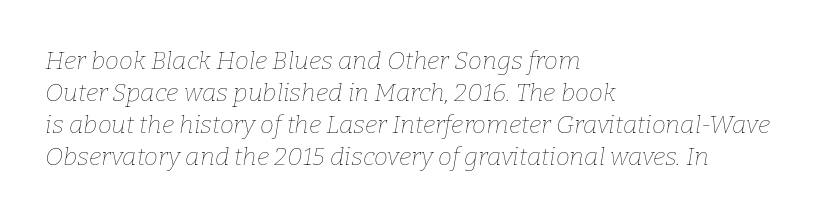
{"italic": "yes", "lean": "right", "slant_degrees": 9, "bold": "no", "underline": "no", "align": "left", "line_spacing": "normal", "line_spacing_ratio": 1.28, "letter_spacing": "normal", "letter_spacing_em": 0.0, "glyph_px": 25}
